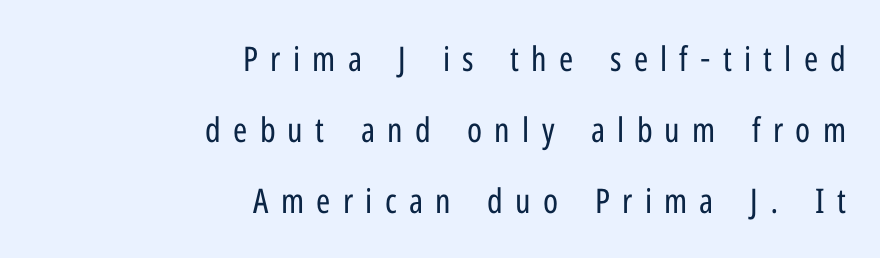
The image shows 34 px regular-weight, condensed sans-serif type, upright; set right-aligned, loose line spacing (2.09x), unusually wide letter spacing (+0.36 em), not underlined; low stroke contrast and a medium x-height.
